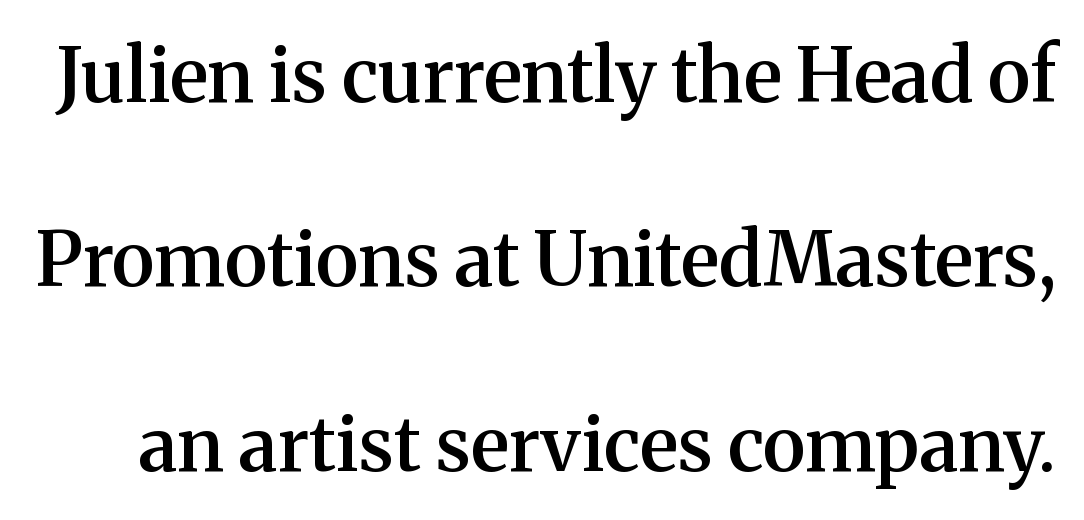
Caption: semibold face, moderately heavy strokes. Little horizontal feet cap the strokes, marking this as serif type. This sample has the flowing, uneven cadence of proportional lettering. Tracking value appears to be zero — textbook default spacing.
